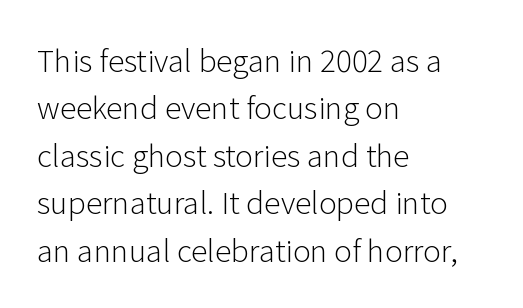
Q: Is the text bold? A: No.
Q: Is the text italic (slanted)? A: No, it is upright.
Q: Is the typeface a serif or a sans-serif typeface? A: Sans-serif.
Q: Is the text underlined? A: No.
Q: How is the paragraph aligned? A: Left-aligned.
Q: Is the spacing between letters normal or unusually wide? A: Normal.
Q: Is the spacing between lines tight, normal or loose? A: Normal.
Q: Width (condensed, normal, or wide)? A: Normal.
Q: Stroke contrast? A: Low.
Q: x-height? A: Medium.
Q: Monospaced? A: No.
